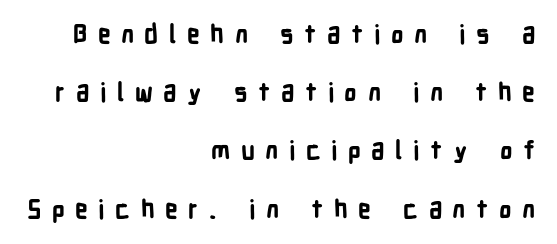
{"italic": "no", "bold": "yes", "underline": "no", "align": "right", "line_spacing": "loose", "line_spacing_ratio": 2.33, "letter_spacing": "wide", "letter_spacing_em": 0.42, "glyph_px": 25}
